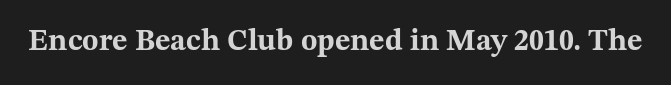
{"serif": "yes", "italic": "no", "bold": "yes", "weight": "bold", "width": "wide", "stroke_contrast": "medium", "x_height": "medium", "monospaced": "no", "underline": "no", "letter_spacing": "normal", "letter_spacing_em": 0.0, "glyph_px": 30}
